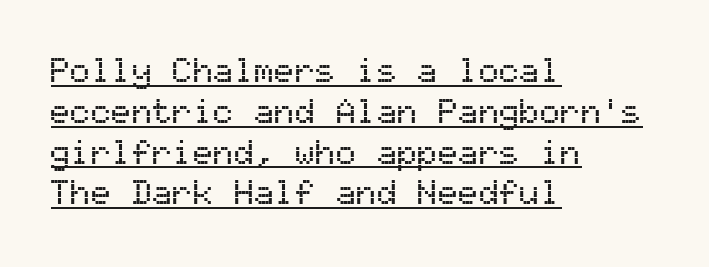
{"serif": "no", "italic": "no", "width": "normal", "stroke_contrast": "medium", "x_height": "medium", "monospaced": "yes", "underline": "yes", "align": "left", "line_spacing_ratio": 1.2, "letter_spacing": "normal", "letter_spacing_em": 0.0, "glyph_px": 34}
